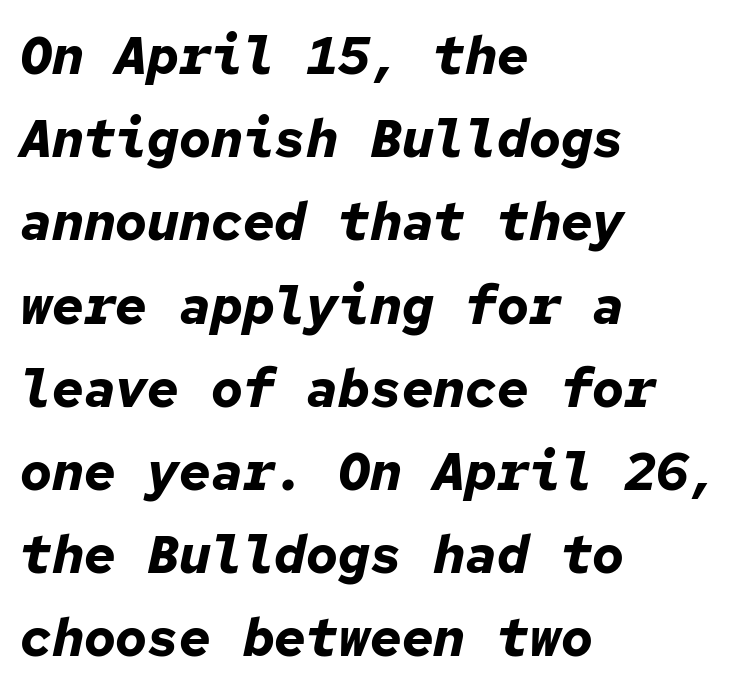
The image shows 53 px bold type, italic (leaning right), monospaced; set left-aligned, normal line spacing (1.57x), normal letter spacing, not underlined; low stroke contrast and a medium x-height.
